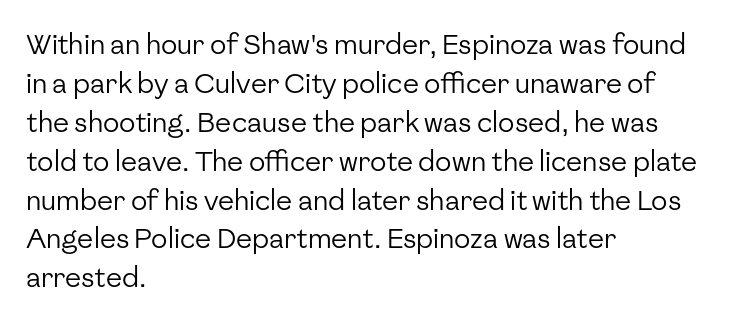
{"italic": "no", "bold": "no", "underline": "no", "align": "left", "line_spacing": "normal", "line_spacing_ratio": 1.44, "letter_spacing": "normal", "letter_spacing_em": 0.0, "glyph_px": 27}
